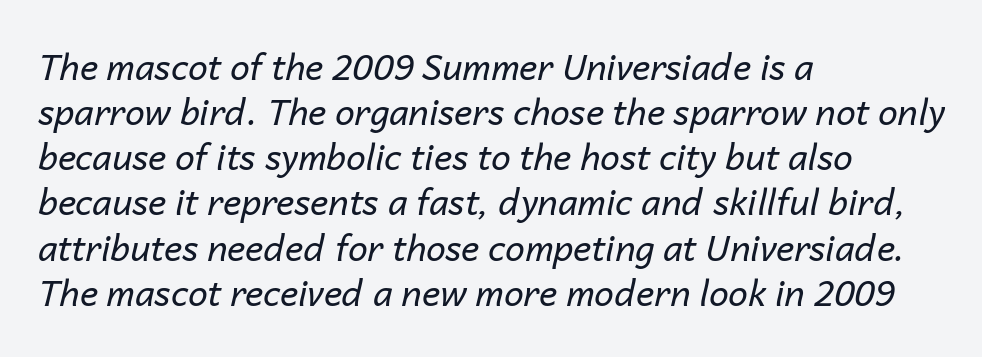
{"italic": "yes", "lean": "right", "slant_degrees": 14, "bold": "no", "weight": "regular", "width": "normal", "stroke_contrast": "low", "x_height": "medium", "monospaced": "no", "underline": "no", "align": "left", "line_spacing": "normal", "line_spacing_ratio": 1.29, "letter_spacing": "normal", "letter_spacing_em": 0.0, "glyph_px": 35}
